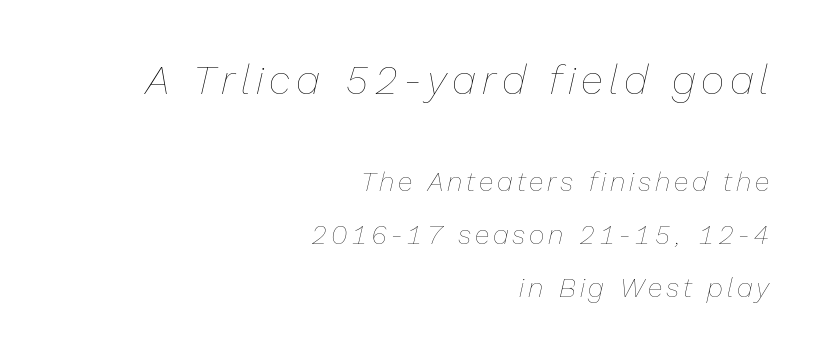
The image shows 41 px thin type, italic (leaning right); set right-aligned, loose line spacing (1.96x), not underlined; the first (top) block is 1.52x larger; low stroke contrast and a medium x-height.
